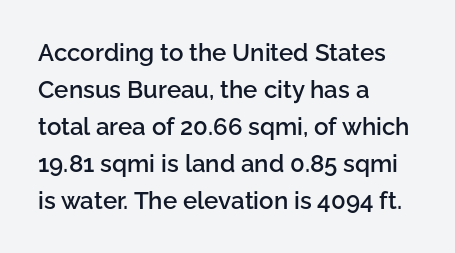
The image shows 24 px text type, upright; set left-aligned, normal line spacing (1.54x), normal letter spacing, not underlined.
